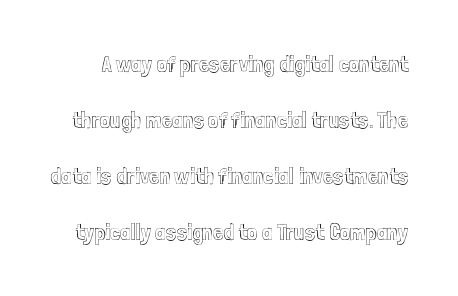
The words here are not underlined. The typography opts for an upright posture over an oblique one. The line-height multiplier appears high, well above default. Caption: standard tracking, unaltered.
